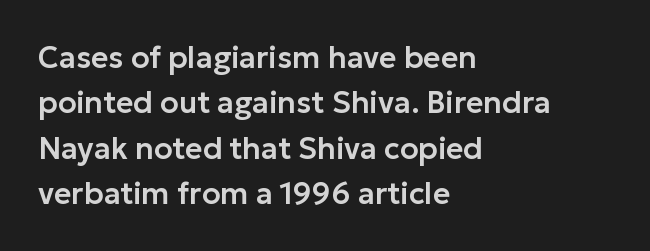
Rows of type keep a routine distance in the vertical direction. The letters stand straight up with perfectly vertical stems. The passage is arranged the way most books set body copy — flush left. A typesetter would call this proportional, since set widths differ per character. A typesetter would call this zero additional tracking.
